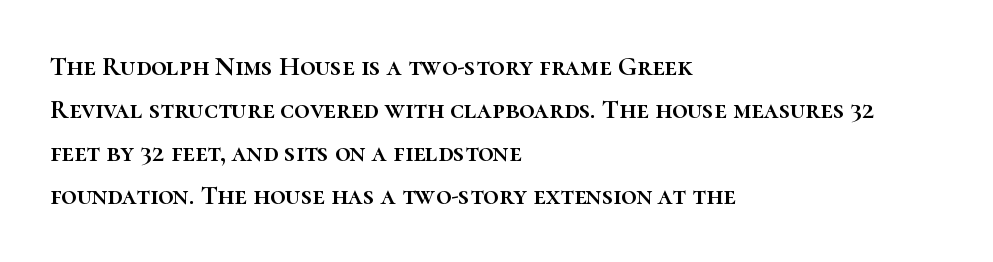
{"italic": "no", "underline": "no", "align": "left", "line_spacing": "normal", "line_spacing_ratio": 1.59, "letter_spacing": "normal", "letter_spacing_em": 0.0, "glyph_px": 27}
